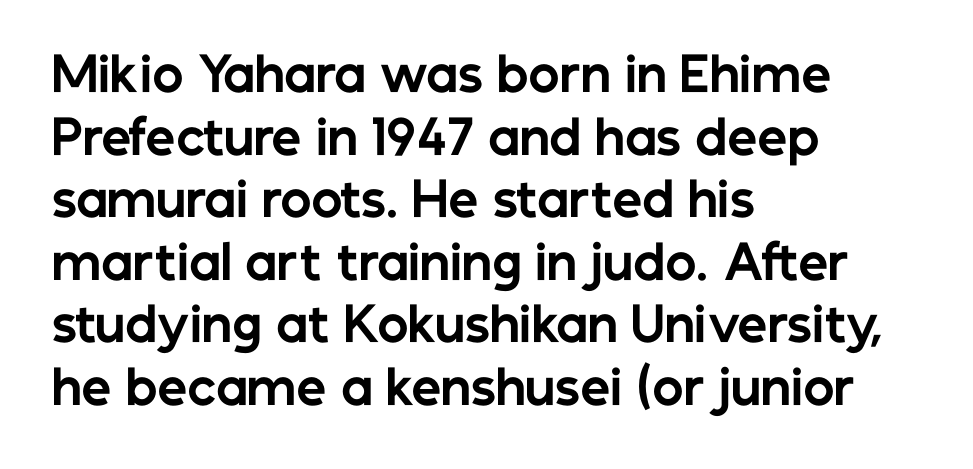
Q: Is the text bold? A: Yes.
Q: Is the text italic (slanted)? A: No, it is upright.
Q: Is the typeface a serif or a sans-serif typeface? A: Sans-serif.
Q: Is the text underlined? A: No.
Q: How is the paragraph aligned? A: Left-aligned.
Q: Is the spacing between letters normal or unusually wide? A: Normal.
Q: Is the spacing between lines tight, normal or loose? A: Normal.
Q: Width (condensed, normal, or wide)? A: Normal.
Q: Stroke contrast? A: Low.
Q: x-height? A: Medium.
Q: Monospaced? A: No.
